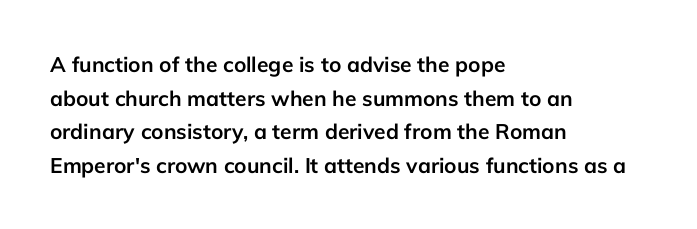
This sample uses plain, unmodified letter spacing. The lines are quadded left. If you measured baseline to baseline, you'd find a middling distance. A dark, heavy texture on the line: the type is bold. Unmarked baselines from the first word to the last.
